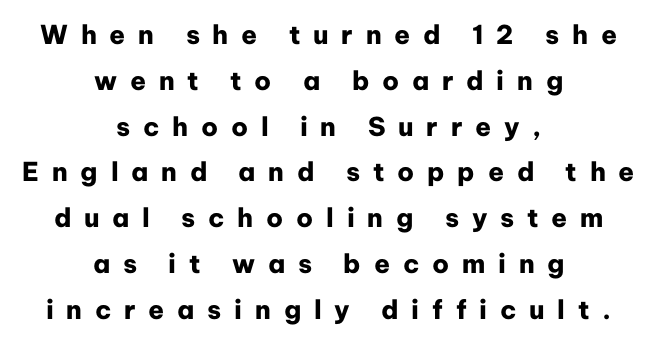
The image shows 26 px bold type, upright; set centered, line spacing 1.76x, unusually wide letter spacing (+0.49 em), not underlined.
